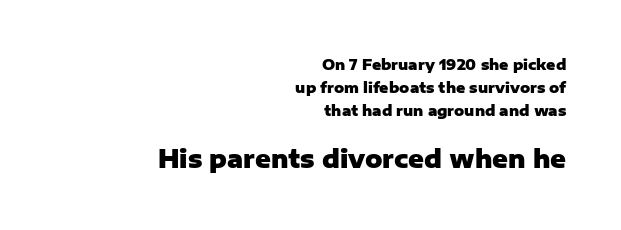
The image shows 24 px bold type, upright; set right-aligned, normal line spacing (1.65x), normal letter spacing, not underlined; the second (bottom) block is 1.71x larger.
